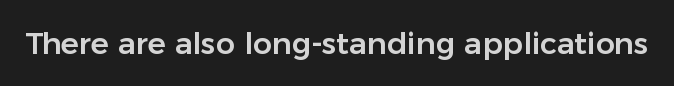
Q: Is the text italic (slanted)? A: No, it is upright.
Q: Is the typeface a serif or a sans-serif typeface? A: Sans-serif.
Q: Is the text underlined? A: No.
Q: Is the spacing between letters normal or unusually wide? A: Normal.
Q: Width (condensed, normal, or wide)? A: Normal.
Q: Stroke contrast? A: Low.
Q: x-height? A: Medium.
Q: Monospaced? A: No.
